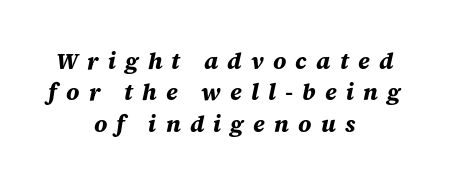
The image shows 23 px bold type, italic (leaning right); set centered, normal line spacing (1.36x), unusually wide letter spacing (+0.4 em), not underlined.
